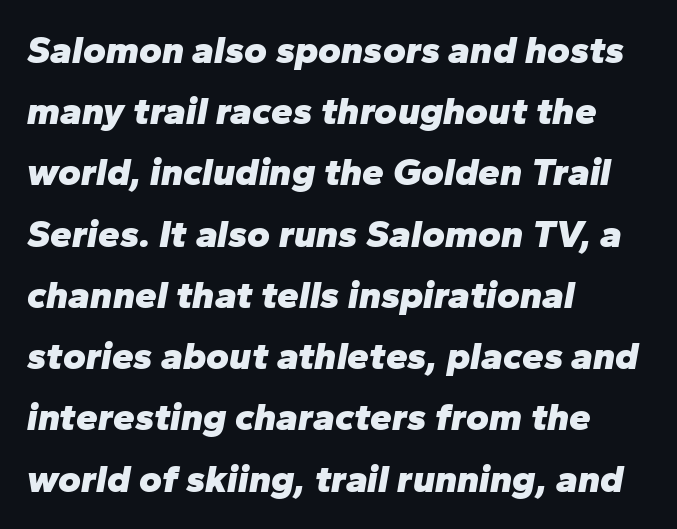
The image shows 39 px heavy type, italic (leaning right); set left-aligned, normal line spacing (1.57x), normal letter spacing, not underlined; low stroke contrast and a medium x-height.
